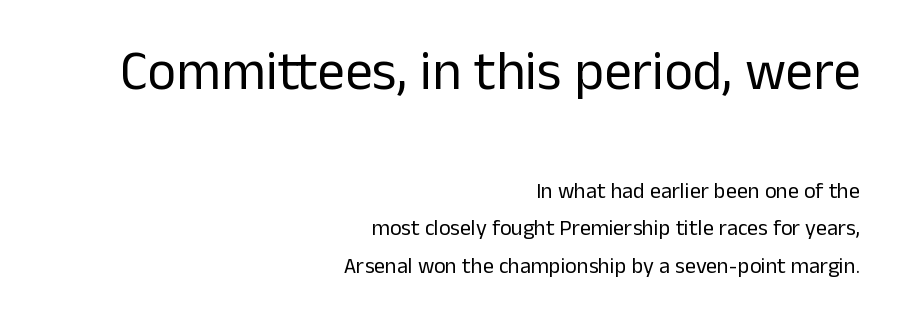
Character widths vary here, with narrow letters taking less room than wide ones. You can tell from the bare stems that sans-serif type was used. This sample uses plain, unmodified letter spacing. Casual observation: everything's shoved over to the right. Style check: upright.
